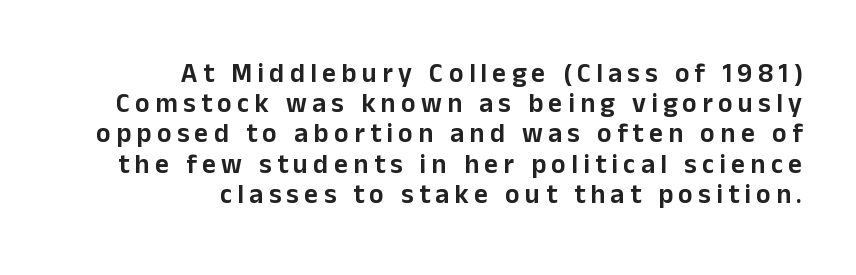
Q: Is the text italic (slanted)? A: No, it is upright.
Q: Is the text underlined? A: No.
Q: How is the paragraph aligned? A: Right-aligned.
Q: Is the spacing between letters normal or unusually wide? A: Unusually wide.
Q: Is the spacing between lines tight, normal or loose? A: Tight.
